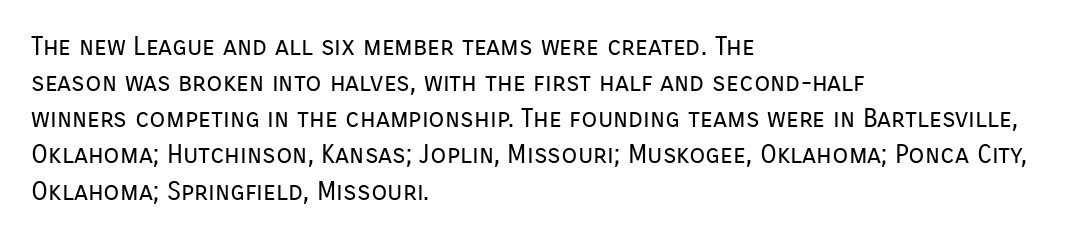
Q: Is the text bold? A: No.
Q: Is the text italic (slanted)? A: No, it is upright.
Q: Is the text underlined? A: No.
Q: How is the paragraph aligned? A: Left-aligned.
Q: Is the spacing between letters normal or unusually wide? A: Normal.
Q: Is the spacing between lines tight, normal or loose? A: Normal.
